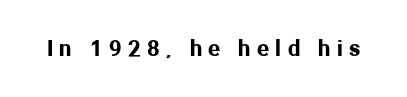
The line texture is sparse and dotted thanks to wide tracking. A roman cut, with each character standing at attention. Honestly, there is no underline to notice here at all.
